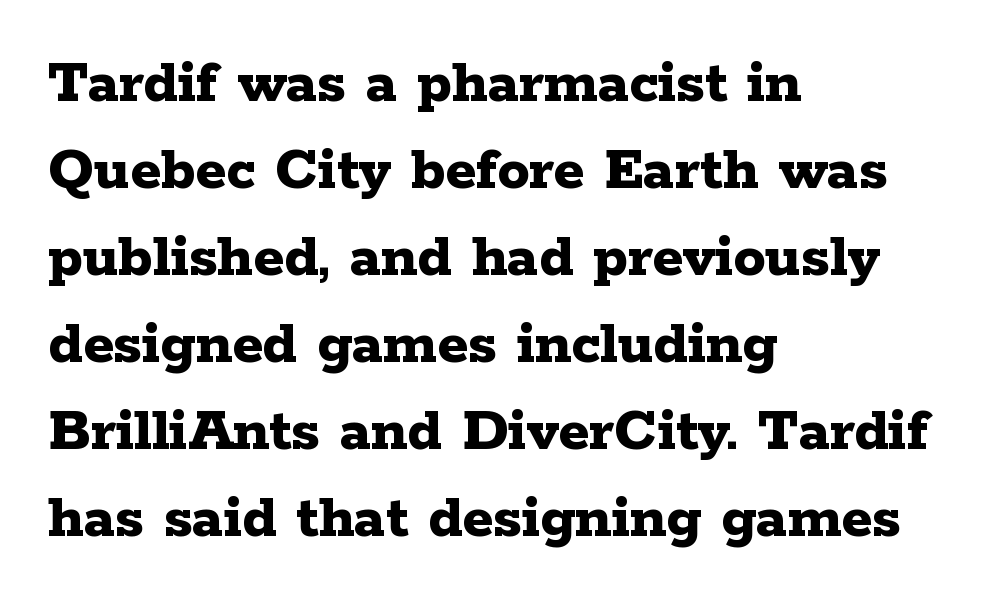
Q: Is the text bold? A: Yes.
Q: Is the text italic (slanted)? A: No, it is upright.
Q: Is the typeface a serif or a sans-serif typeface? A: Serif.
Q: Is the text underlined? A: No.
Q: How is the paragraph aligned? A: Left-aligned.
Q: Is the spacing between letters normal or unusually wide? A: Normal.
Q: Is the spacing between lines tight, normal or loose? A: Normal.
Q: Width (condensed, normal, or wide)? A: Wide.
Q: Stroke contrast? A: Low.
Q: x-height? A: Medium.
Q: Monospaced? A: No.
